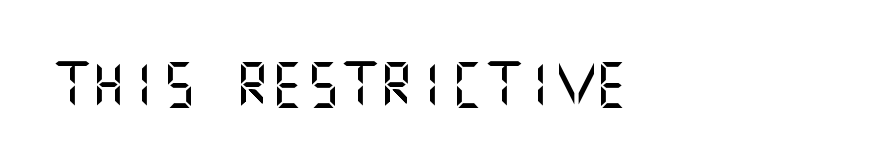
The image shows 45 px sans-serif type, upright; set normal letter spacing, not underlined; medium stroke contrast and a large x-height.
